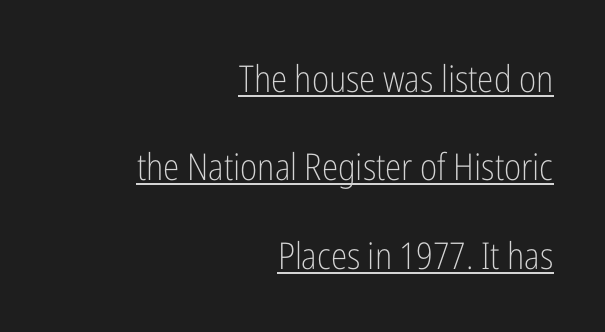
Are there feet on the stems? There aren't — it's a sans. In terms of posture, this sample is upright. Has an underline been added? It has. These lines keep a tight, regular rhythm from letter to letter. Proportional: the letters do not fall into vertical columns.
